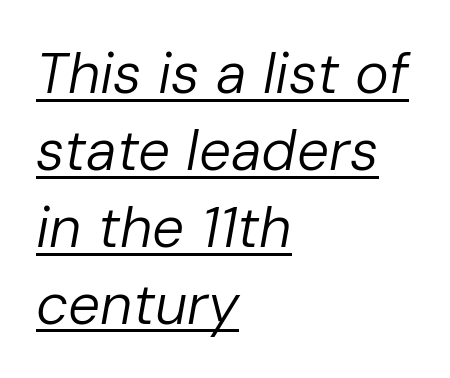
Horizontal alignment here is leftward, the default for most running prose. Stroke thickness stays within the range of a standard reading face or lighter. Slanted lettering throughout. The face used here appears with an underline applied. The leading is moderate, giving the passage an even texture. Think of a printed novel: that variable character pitch is what you see here.
